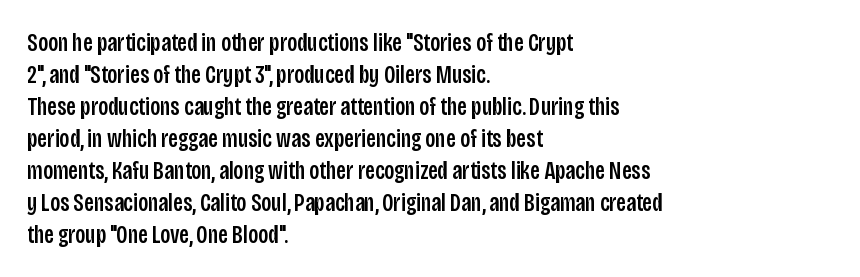
Q: Is the text italic (slanted)? A: No, it is upright.
Q: Is the text underlined? A: No.
Q: How is the paragraph aligned? A: Left-aligned.
Q: Is the spacing between letters normal or unusually wide? A: Normal.
Q: Is the spacing between lines tight, normal or loose? A: Normal.
